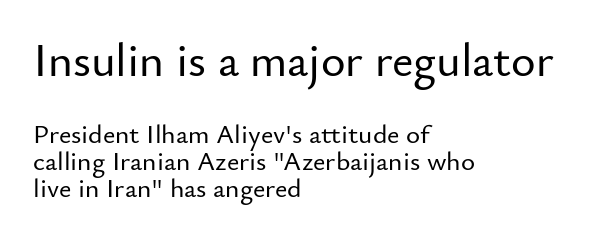
Q: Is the text italic (slanted)? A: No, it is upright.
Q: Is the typeface a serif or a sans-serif typeface? A: Sans-serif.
Q: Is the text underlined? A: No.
Q: How is the paragraph aligned? A: Left-aligned.
Q: Is the spacing between letters normal or unusually wide? A: Normal.
Q: Is the spacing between lines tight, normal or loose? A: Tight.
Q: Which block of text is set in a larger size, the first (top) or the second (bottom)? A: The first (top) one.
Q: Width (condensed, normal, or wide)? A: Normal.
Q: Stroke contrast? A: Low.
Q: x-height? A: Small.
Q: Monospaced? A: No.
